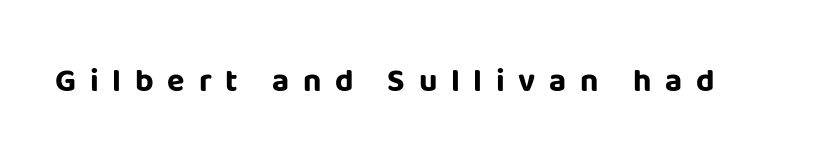
The image shows 32 px bold sans-serif type, upright; set unusually wide letter spacing (+0.43 em), not underlined; low stroke contrast and a large x-height.
